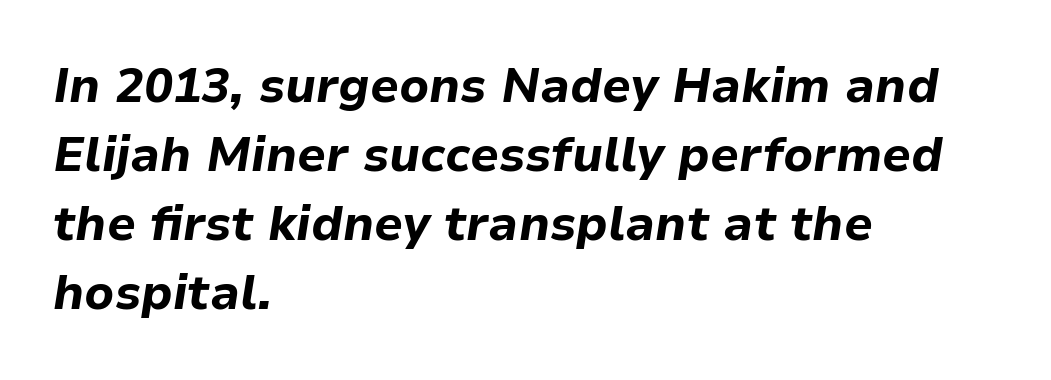
The image shows 48 px bold type, italic (leaning right); set left-aligned, normal line spacing (1.44x), normal letter spacing, not underlined; low stroke contrast and a medium x-height.
